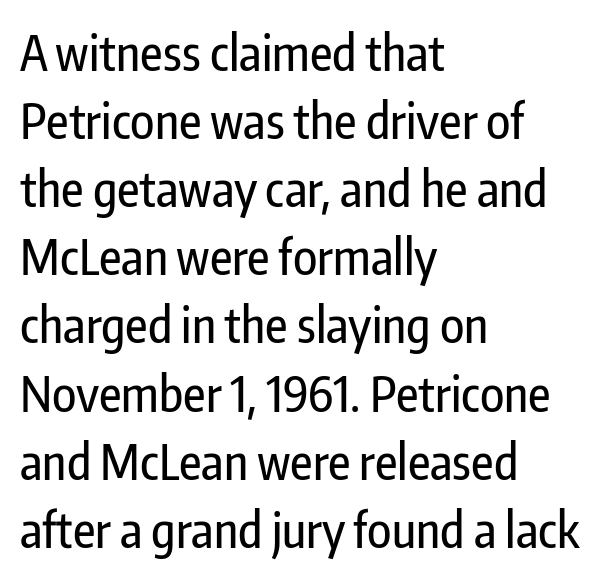
{"serif": "no", "italic": "no", "width": "condensed", "stroke_contrast": "low", "x_height": "medium", "monospaced": "no", "underline": "no", "align": "left", "line_spacing": "normal", "line_spacing_ratio": 1.39, "letter_spacing": "normal", "letter_spacing_em": 0.0, "glyph_px": 49}
